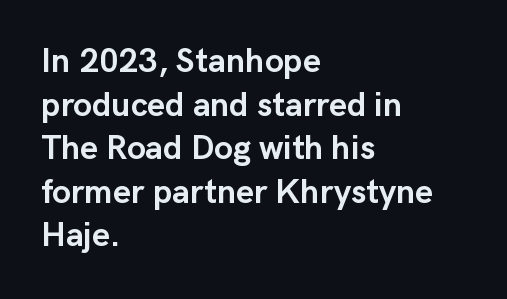
Clear beneath every line of the passage. Here the glyphs are tracked normally, forming tight word shapes. If you measured baseline to baseline, you'd find a middling distance. Is this a fixed-width face? No — the glyphs have proportional, varying widths.
